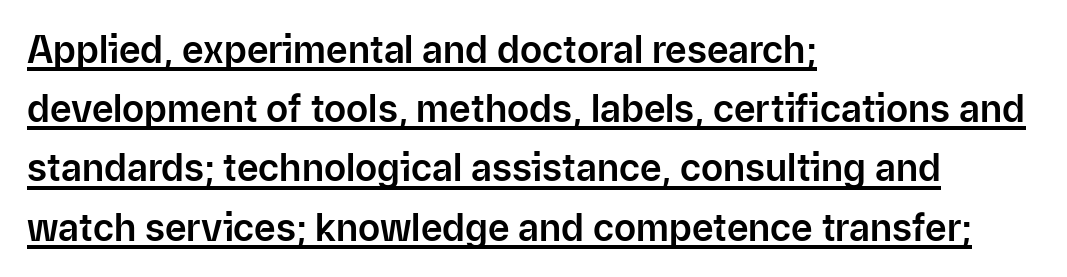
{"serif": "no", "italic": "no", "width": "normal", "stroke_contrast": "low", "x_height": "medium", "monospaced": "no", "underline": "yes", "align": "left", "line_spacing": "normal", "line_spacing_ratio": 1.6, "letter_spacing": "normal", "letter_spacing_em": 0.0, "glyph_px": 37}
